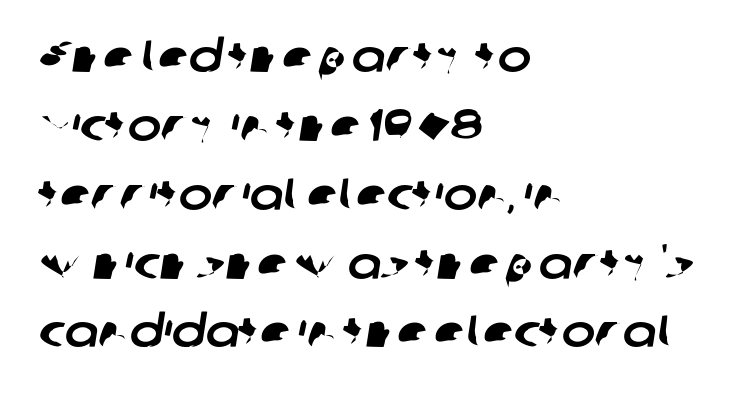
Regarding leading, the lines here are spaced in the standard way. Short note: letters normally spaced. The area under the type is left untouched. A sans-serif font was chosen for this passage. The face used here is proportionally spaced, like ordinary book or web type.
